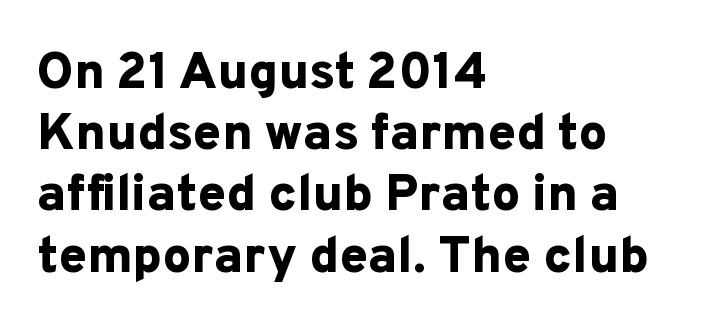
{"serif": "no", "italic": "no", "bold": "yes", "weight": "bold", "width": "normal", "stroke_contrast": "low", "x_height": "medium", "monospaced": "no", "underline": "no", "align": "left", "line_spacing_ratio": 1.2, "letter_spacing": "normal", "letter_spacing_em": 0.0, "glyph_px": 51}
